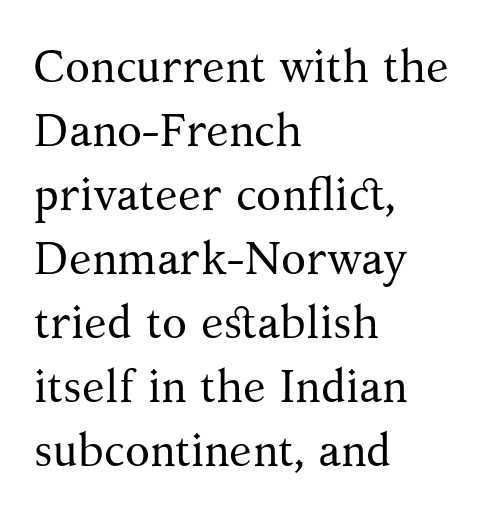
{"serif": "yes", "italic": "no", "bold": "no", "weight": "regular", "width": "normal", "stroke_contrast": "medium", "x_height": "medium", "monospaced": "no", "underline": "no", "align": "left", "line_spacing": "normal", "line_spacing_ratio": 1.39, "letter_spacing": "normal", "letter_spacing_em": 0.0, "glyph_px": 46}
